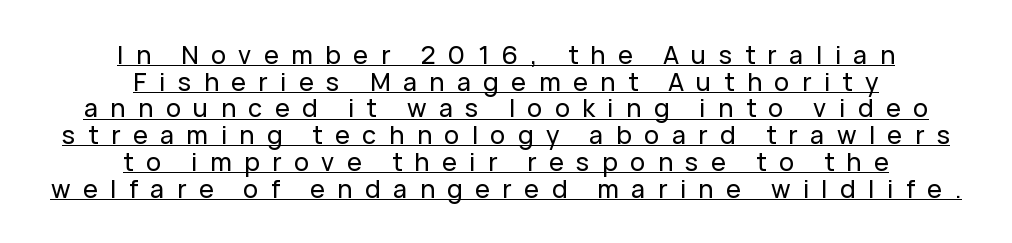
The image shows 25 px text type, upright; set centered, tight line spacing (1.07x), unusually wide letter spacing (+0.5 em), underlined.
